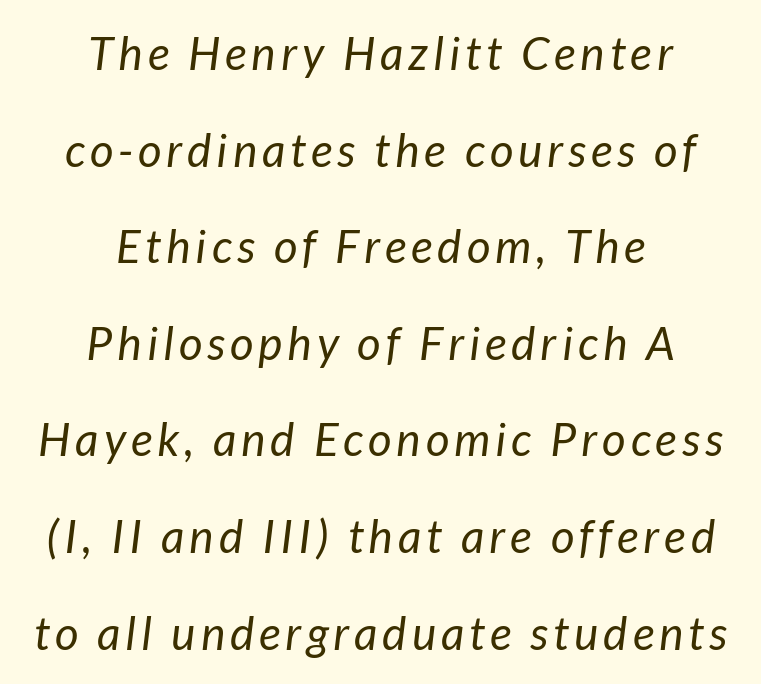
Students, observe: this is what heavily led, spacious text looks like. The specimen omits any rule beneath the text block's lines. Is this a fixed-width face? No — the glyphs have proportional, varying widths. The paragraph shown floats in the horizontal middle. No heavy texture on the line: the type isn't bold. Is the type slanted? Yes — the strokes lean at a clear angle.
